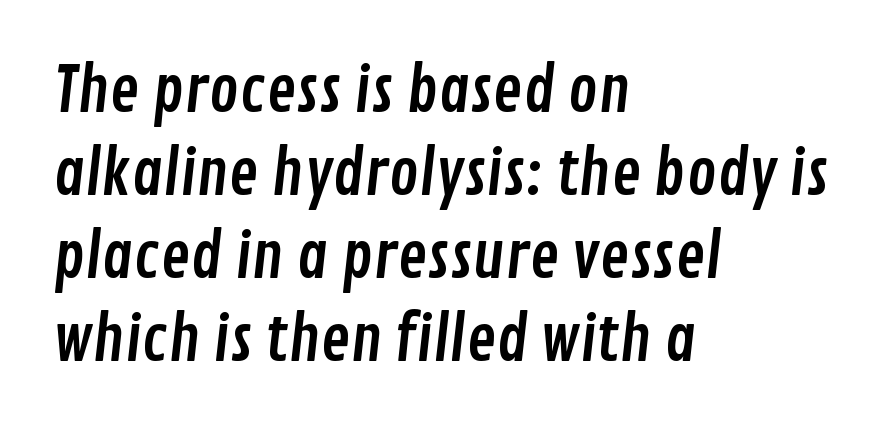
The block of text has a typical density, with ordinary space between rows. Left-aligned paragraph, ragged on the right. Spacing between characters is what you'd get straight out of the box. This rendering features lettering with no underline. Looks like regular typesetting: each glyph gets only the width it needs. The letters carry no serifs — their stems end cleanly without finishing strokes.
